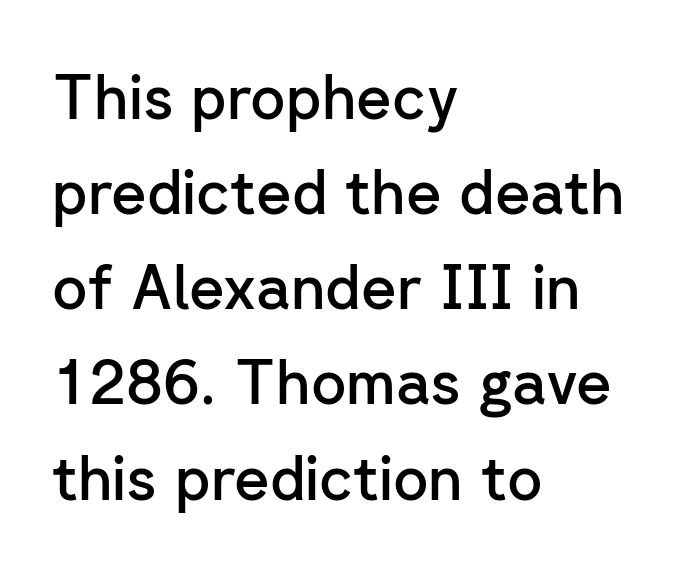
The image shows 61 px semibold sans-serif type, upright; set left-aligned, normal line spacing (1.56x), normal letter spacing, not underlined; low stroke contrast and a medium x-height.
